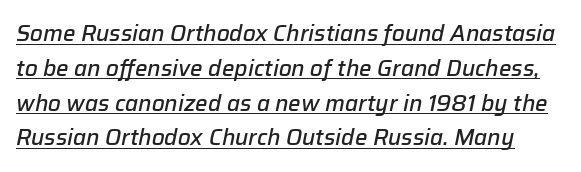
The image shows 22 px text type, italic (leaning right); set normal line spacing (1.58x), normal letter spacing, underlined.
